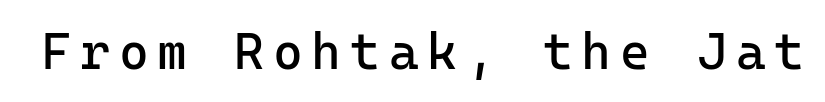
I'd call this a sans setting — the letters go barefoot. Descender tails drop into unmarked territory. Each letter, wide or thin by design, is forced into the same width here. The type sits square on the baseline with zero lean. The font sits on the lighter half of the weight spectrum, regular included.
